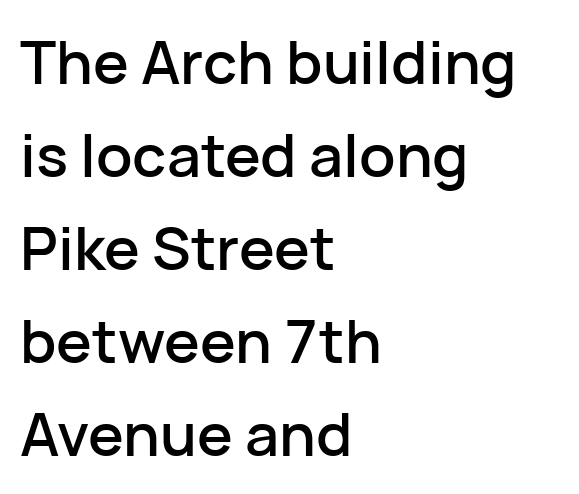
The designer went with a sans here, leaving each stem footless. Line beginnings align vertically; line endings do not. Every character sits straight up, as roman type does. This sample keeps an unexceptional amount of space between lines.
